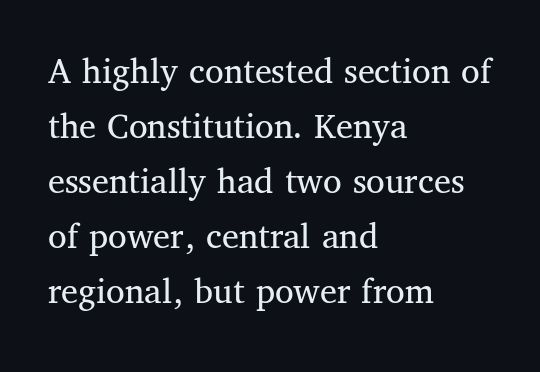
{"serif": "yes", "italic": "no", "bold": "no", "weight": "regular", "width": "normal", "stroke_contrast": "medium", "x_height": "medium", "monospaced": "no", "underline": "no", "align": "left", "line_spacing": "normal", "line_spacing_ratio": 1.45, "letter_spacing": "normal", "letter_spacing_em": 0.0, "glyph_px": 38}
